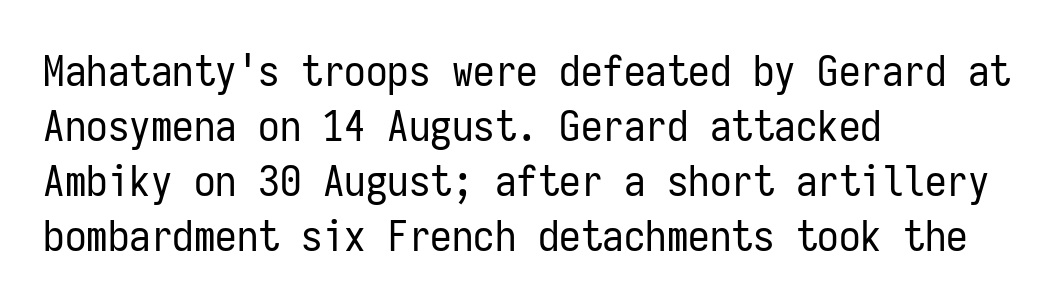
Q: Is the text bold? A: No.
Q: Is the text italic (slanted)? A: No, it is upright.
Q: Is the typeface a serif or a sans-serif typeface? A: Sans-serif.
Q: Is the text underlined? A: No.
Q: How is the paragraph aligned? A: Left-aligned.
Q: Is the spacing between letters normal or unusually wide? A: Normal.
Q: Is the spacing between lines tight, normal or loose? A: Normal.
Q: Width (condensed, normal, or wide)? A: Condensed.
Q: Stroke contrast? A: Low.
Q: x-height? A: Medium.
Q: Monospaced? A: Yes.
